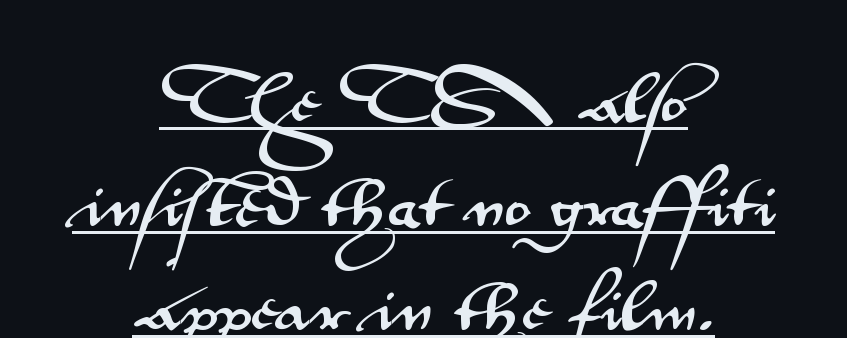
Both edges are ragged and mirror each other, which tells us the setting is centered. Words appear dense and cohesive because spacing is normal. Check where the strokes stop: nothing finishes them off — pure sans. The specimen includes a rule beneath the text block's lines. Character widths vary here, with narrow letters taking less room than wide ones.
